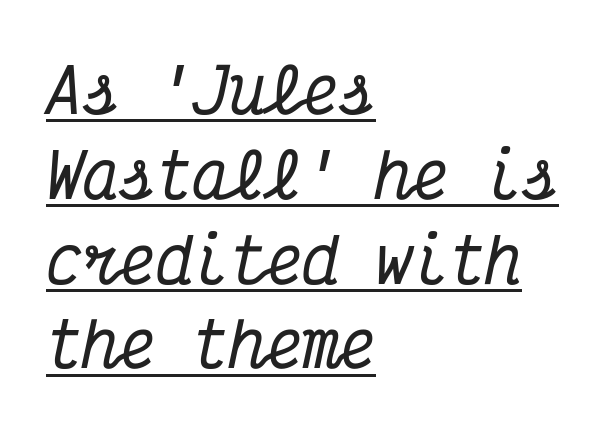
Q: Is the text italic (slanted)? A: Yes, it leans right by about 12 degrees.
Q: Is the typeface a serif or a sans-serif typeface? A: Serif.
Q: Is the text underlined? A: Yes.
Q: How is the paragraph aligned? A: Left-aligned.
Q: Is the spacing between letters normal or unusually wide? A: Normal.
Q: Is the spacing between lines tight, normal or loose? A: Normal.
Q: Width (condensed, normal, or wide)? A: Condensed.
Q: Stroke contrast? A: Medium.
Q: x-height? A: Medium.
Q: Monospaced? A: Yes.
